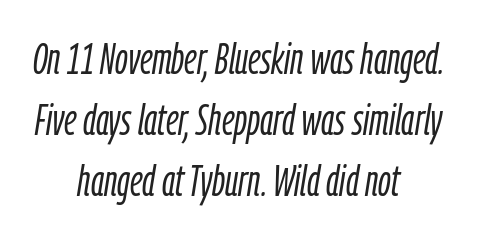
Caption: face not bold, strokes unweighted. Yep, that's italic — everything's leaning. The glyphs are unaccompanied by any horizontal stroke below them. Looks like regular typesetting: each glyph gets only the width it needs. Leading: standard.
